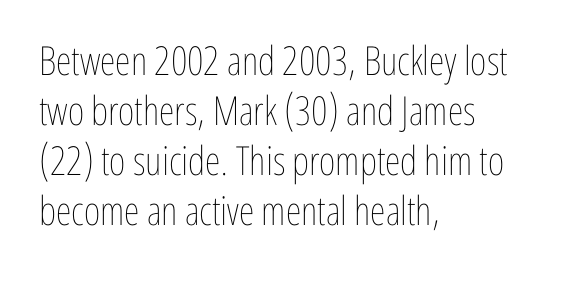
Reading down the column, the eye jumps a familiar distance to each next line. Beneath every word, the page is bare. A typesetter would mark this as roman, not italic. The horizontal fit of the characters is conventional and even. The strokes carry an ordinary text weight at most. Teacher's note: observe the even left margin — that is flush-left alignment.
